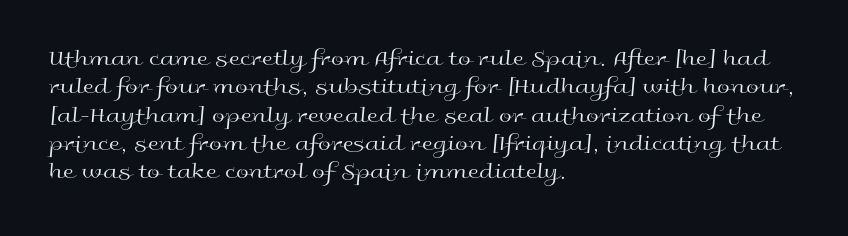
{"italic": "no", "bold": "no", "underline": "no", "align": "left", "line_spacing_ratio": 1.23, "letter_spacing": "normal", "letter_spacing_em": 0.0, "glyph_px": 23}
